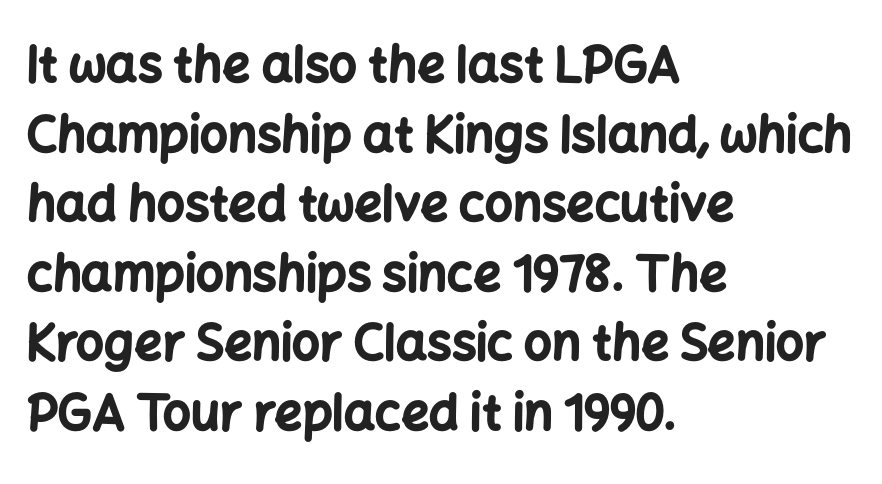
{"serif": "no", "italic": "no", "bold": "yes", "weight": "bold", "width": "normal", "stroke_contrast": "low", "x_height": "medium", "monospaced": "no", "underline": "no", "align": "left", "line_spacing": "normal", "line_spacing_ratio": 1.42, "letter_spacing": "normal", "letter_spacing_em": 0.0, "glyph_px": 49}
